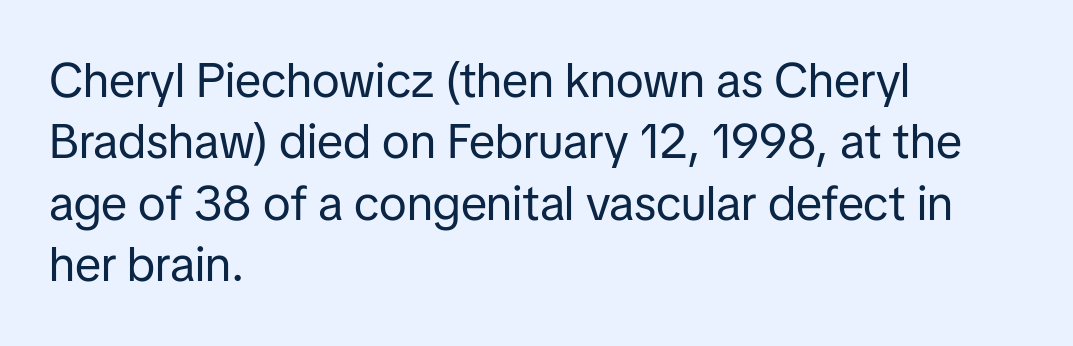
The image shows 48 px regular-weight sans-serif type, upright; set left-aligned, normal line spacing (1.28x), normal letter spacing, not underlined; low stroke contrast and a medium x-height.
